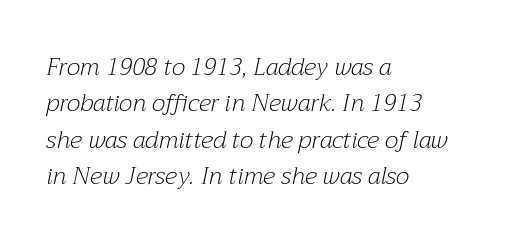
The image shows 24 px text type, italic (leaning right); set left-aligned, normal line spacing (1.52x), normal letter spacing, not underlined.
